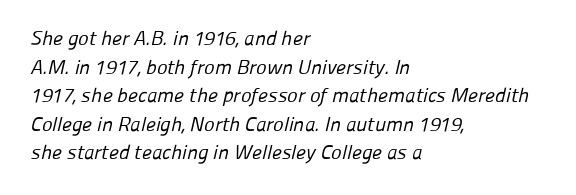
Q: Is the text bold? A: No.
Q: Is the text underlined? A: No.
Q: How is the paragraph aligned? A: Left-aligned.
Q: Is the spacing between letters normal or unusually wide? A: Normal.
Q: Is the spacing between lines tight, normal or loose? A: Normal.
